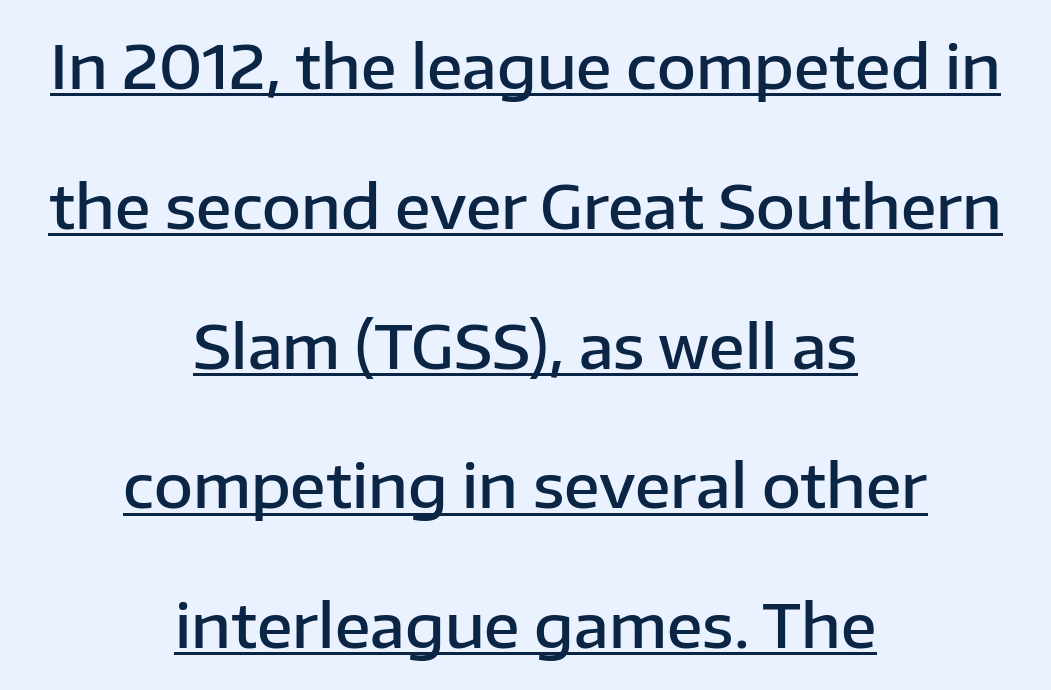
Q: Is the text bold? A: Semi-bold.
Q: Is the text italic (slanted)? A: No, it is upright.
Q: Is the typeface a serif or a sans-serif typeface? A: Sans-serif.
Q: Is the text underlined? A: Yes.
Q: How is the paragraph aligned? A: Centered.
Q: Is the spacing between letters normal or unusually wide? A: Normal.
Q: Is the spacing between lines tight, normal or loose? A: Loose.
Q: Width (condensed, normal, or wide)? A: Normal.
Q: Stroke contrast? A: Low.
Q: x-height? A: Medium.
Q: Monospaced? A: No.
